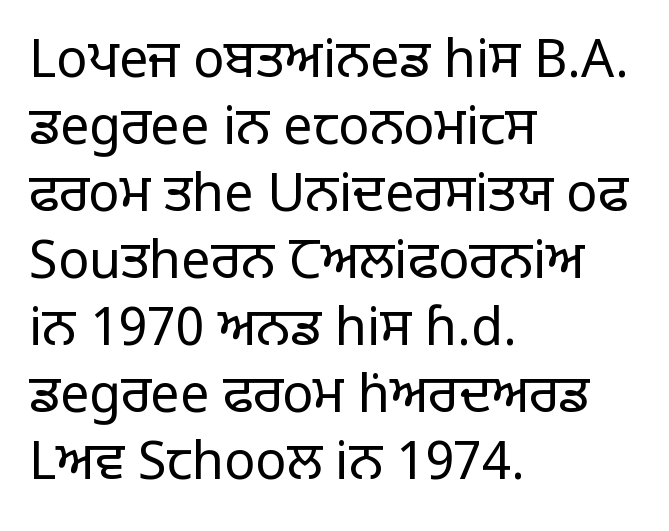
{"serif": "no", "italic": "no", "bold": "no", "weight": "regular", "width": "normal", "stroke_contrast": "low", "x_height": "large", "monospaced": "no", "underline": "no", "align": "left", "line_spacing": "normal", "line_spacing_ratio": 1.29, "letter_spacing": "normal", "letter_spacing_em": 0.0, "glyph_px": 52}
